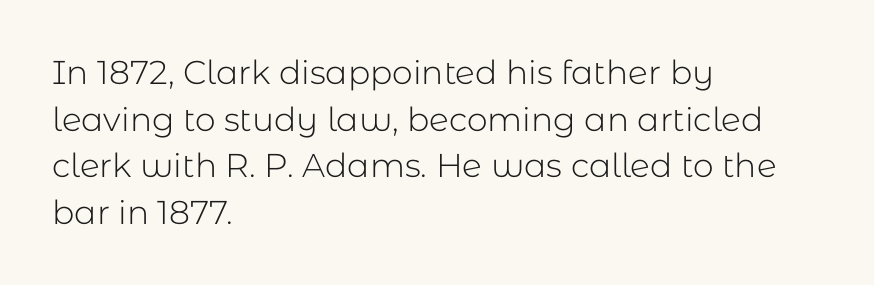
The passage shown is typed in a proportional face where columns would drift. The letters carry no serifs — their stems end cleanly without finishing strokes. Compared with typical paragraphs, the rows here are spaced about the same. The face used here is rendered with its standard letterfit. Bare-footed words on every line. The lettering stays uniformly vertical, giving the passage a roman look.
